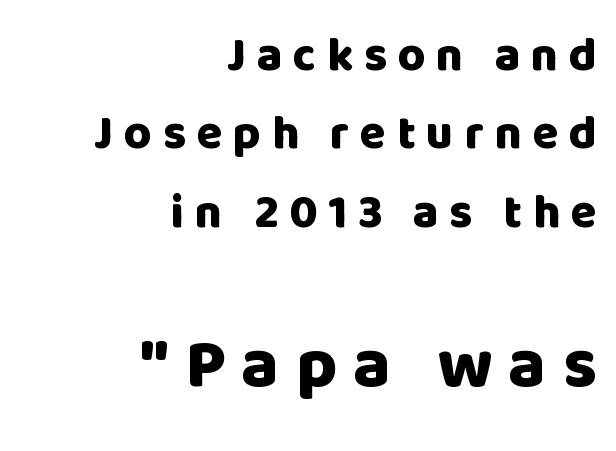
Q: Is the text bold? A: Yes.
Q: Is the text italic (slanted)? A: No, it is upright.
Q: Is the typeface a serif or a sans-serif typeface? A: Sans-serif.
Q: Is the text underlined? A: No.
Q: How is the paragraph aligned? A: Right-aligned.
Q: Is the spacing between letters normal or unusually wide? A: Unusually wide.
Q: Is the spacing between lines tight, normal or loose? A: Normal.
Q: Which block of text is set in a larger size, the first (top) or the second (bottom)? A: The second (bottom) one.
Q: Width (condensed, normal, or wide)? A: Normal.
Q: Stroke contrast? A: Low.
Q: x-height? A: Large.
Q: Monospaced? A: No.
